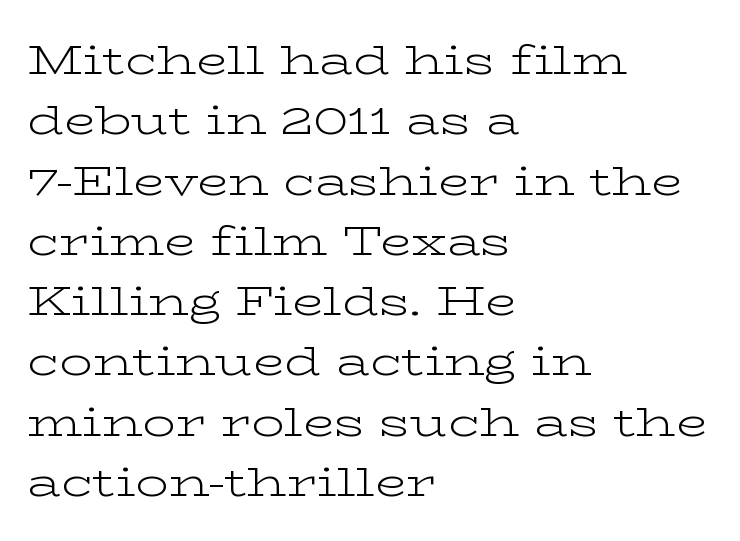
Q: Is the text bold? A: No.
Q: Is the text italic (slanted)? A: No, it is upright.
Q: Is the typeface a serif or a sans-serif typeface? A: Serif.
Q: Is the text underlined? A: No.
Q: How is the paragraph aligned? A: Left-aligned.
Q: Is the spacing between letters normal or unusually wide? A: Normal.
Q: Is the spacing between lines tight, normal or loose? A: Normal.
Q: Width (condensed, normal, or wide)? A: Wide.
Q: Stroke contrast? A: Low.
Q: x-height? A: Medium.
Q: Monospaced? A: No.
